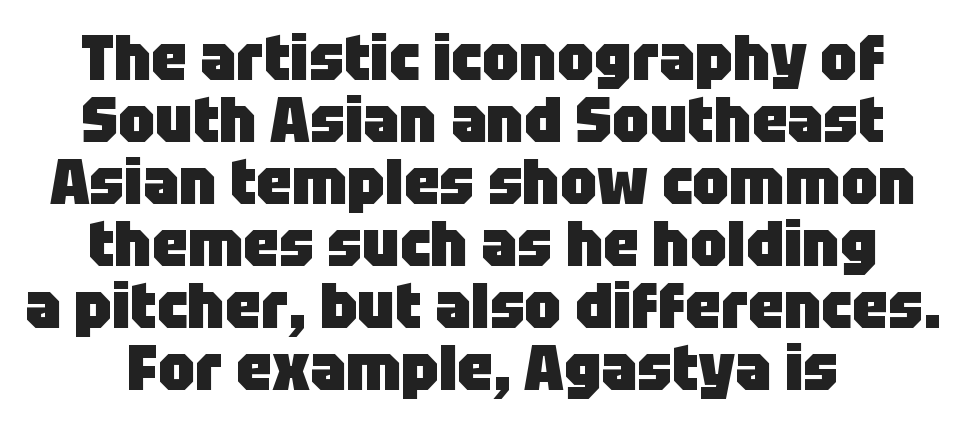
{"serif": "no", "italic": "no", "bold": "yes", "weight": "heavy", "width": "normal", "stroke_contrast": "low", "x_height": "large", "monospaced": "no", "underline": "no", "align": "center", "line_spacing": "tight", "line_spacing_ratio": 0.97, "letter_spacing": "normal", "letter_spacing_em": 0.0, "glyph_px": 64}
